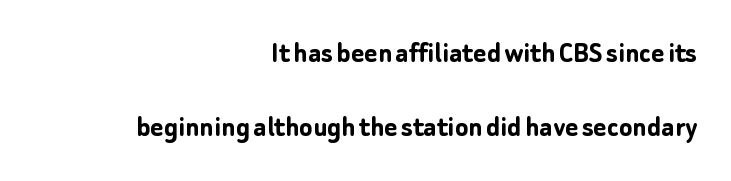
The image shows 31 px semibold sans-serif type, upright; set right-aligned, loose line spacing (2.39x), normal letter spacing, not underlined; low stroke contrast and a medium x-height.
